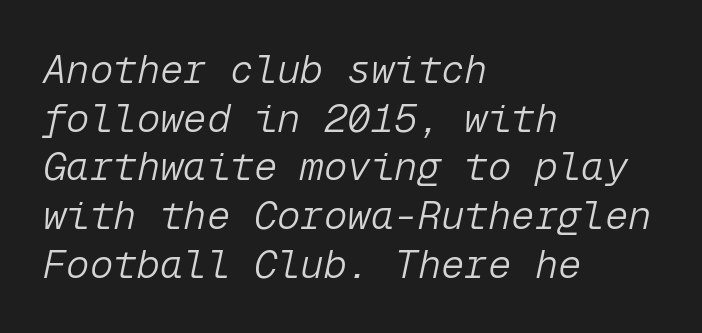
The image shows 39 px light type, italic (leaning right), monospaced; set left-aligned, normal line spacing (1.25x), normal letter spacing, not underlined; low stroke contrast and a medium x-height.
